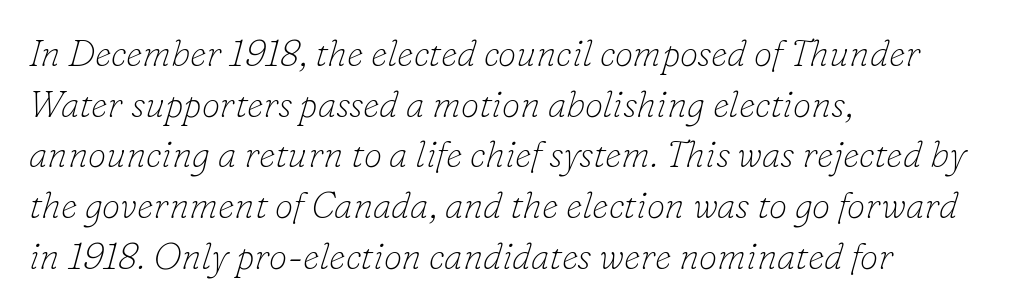
Q: Is the text bold? A: No.
Q: Is the text italic (slanted)? A: Yes, it leans right by about 16 degrees.
Q: Is the typeface a serif or a sans-serif typeface? A: Serif.
Q: Is the text underlined? A: No.
Q: How is the paragraph aligned? A: Left-aligned.
Q: Is the spacing between letters normal or unusually wide? A: Normal.
Q: Is the spacing between lines tight, normal or loose? A: Normal.
Q: Width (condensed, normal, or wide)? A: Normal.
Q: Stroke contrast? A: Low.
Q: x-height? A: Small.
Q: Monospaced? A: No.
